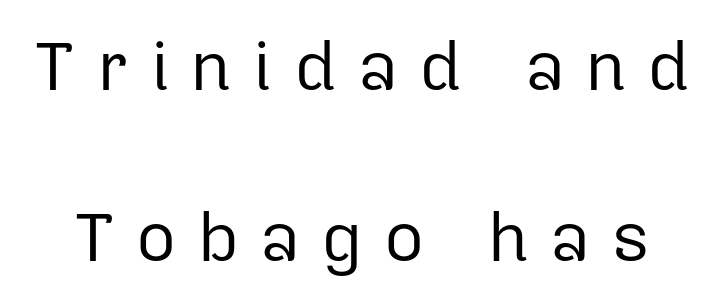
Q: Is the text bold? A: No.
Q: Is the text italic (slanted)? A: No, it is upright.
Q: Is the typeface a serif or a sans-serif typeface? A: Sans-serif.
Q: Is the text underlined? A: No.
Q: Is the spacing between letters normal or unusually wide? A: Unusually wide.
Q: Is the spacing between lines tight, normal or loose? A: Loose.
Q: Width (condensed, normal, or wide)? A: Normal.
Q: Stroke contrast? A: Low.
Q: x-height? A: Medium.
Q: Monospaced? A: No.
